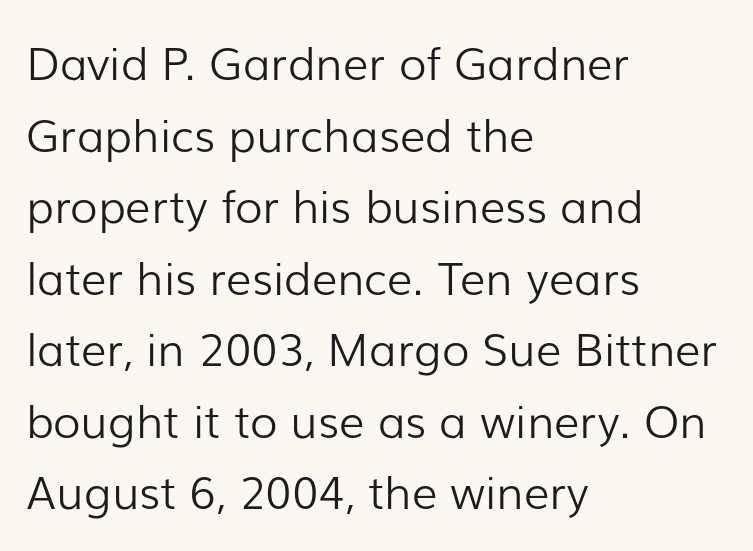
The image shows 45 px light sans-serif type, upright; set left-aligned, normal line spacing (1.59x), normal letter spacing, not underlined; low stroke contrast and a medium x-height.
